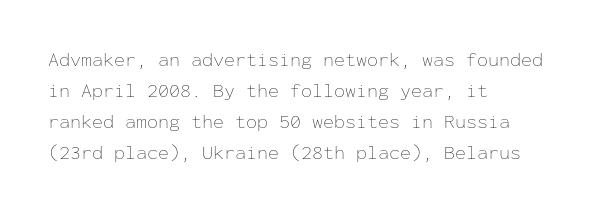
The face looks like a standard text weight, possibly lighter. The type is set solid horizontally, with unmodified tracking. The lettering stays uniformly vertical, giving the passage a roman look. Leading: standard. Casual observation: everything's shoved over to the left.
